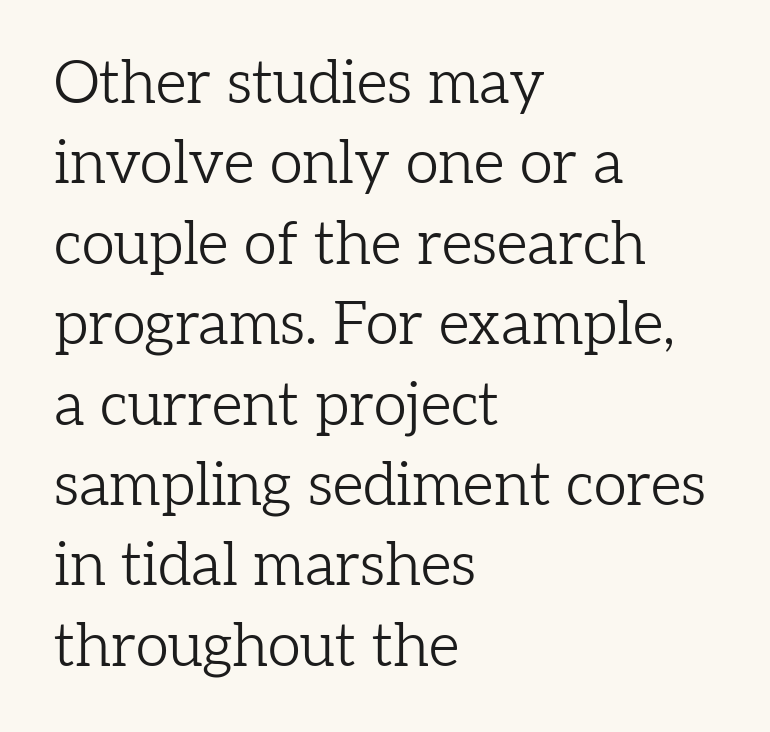
Q: Is the text bold? A: No.
Q: Is the text italic (slanted)? A: No, it is upright.
Q: Is the typeface a serif or a sans-serif typeface? A: Serif.
Q: Is the text underlined? A: No.
Q: How is the paragraph aligned? A: Left-aligned.
Q: Is the spacing between letters normal or unusually wide? A: Normal.
Q: Is the spacing between lines tight, normal or loose? A: Normal.
Q: Width (condensed, normal, or wide)? A: Normal.
Q: Stroke contrast? A: Low.
Q: x-height? A: Medium.
Q: Monospaced? A: No.
